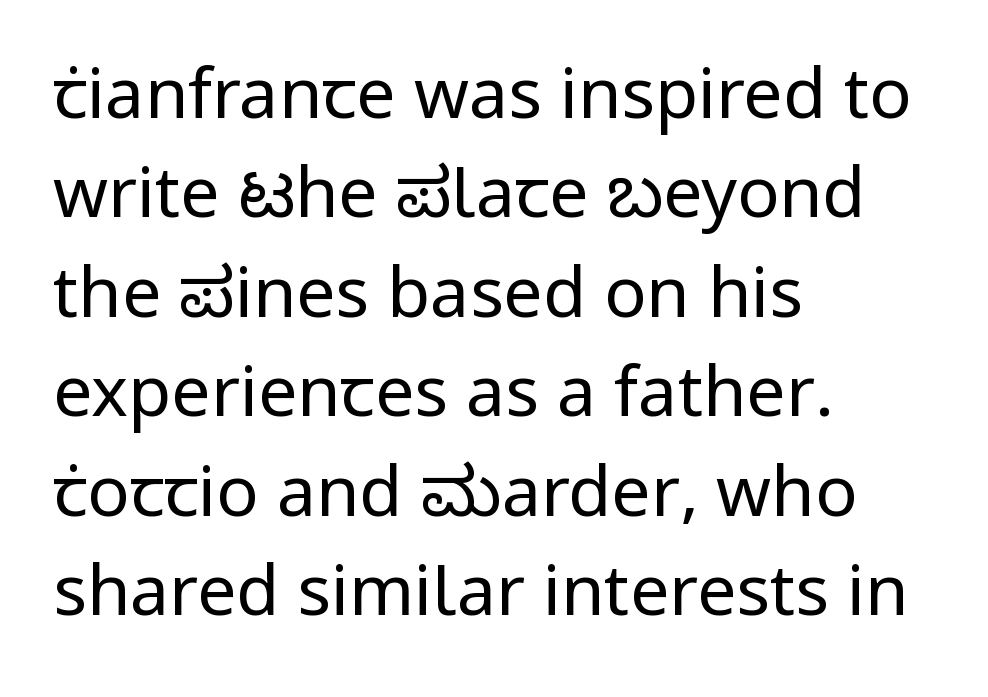
{"serif": "no", "italic": "no", "bold": "no", "weight": "regular", "width": "normal", "stroke_contrast": "low", "x_height": "medium", "monospaced": "no", "underline": "no", "align": "left", "line_spacing": "normal", "line_spacing_ratio": 1.42, "letter_spacing": "normal", "letter_spacing_em": 0.0, "glyph_px": 70}
